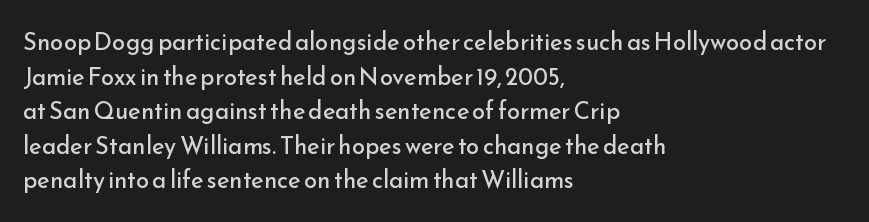
Q: Is the text bold? A: No.
Q: Is the text italic (slanted)? A: No, it is upright.
Q: Is the text underlined? A: No.
Q: How is the paragraph aligned? A: Left-aligned.
Q: Is the spacing between letters normal or unusually wide? A: Normal.
Q: Is the spacing between lines tight, normal or loose? A: Normal.
